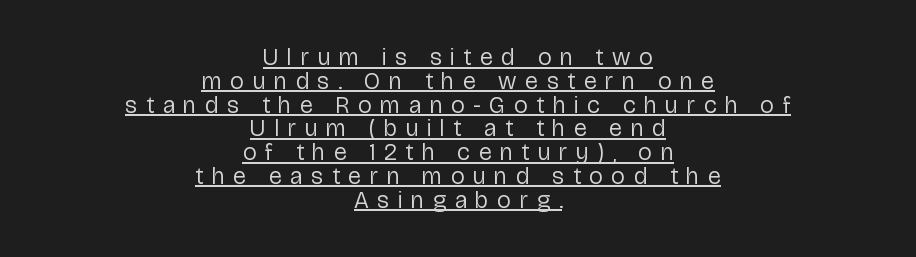
{"italic": "no", "bold": "no", "underline": "yes", "align": "center", "line_spacing": "tight", "line_spacing_ratio": 0.99, "letter_spacing": "wide", "letter_spacing_em": 0.36, "glyph_px": 24}
